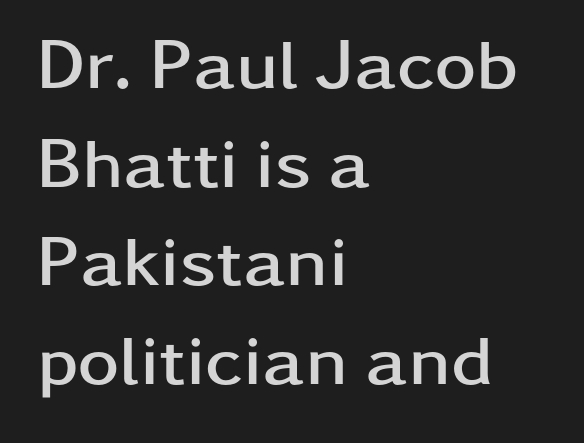
Q: Is the text bold? A: Yes.
Q: Is the text italic (slanted)? A: No, it is upright.
Q: Is the typeface a serif or a sans-serif typeface? A: Sans-serif.
Q: Is the text underlined? A: No.
Q: How is the paragraph aligned? A: Left-aligned.
Q: Is the spacing between letters normal or unusually wide? A: Normal.
Q: Is the spacing between lines tight, normal or loose? A: Normal.
Q: Width (condensed, normal, or wide)? A: Wide.
Q: Stroke contrast? A: Low.
Q: x-height? A: Medium.
Q: Monospaced? A: No.
